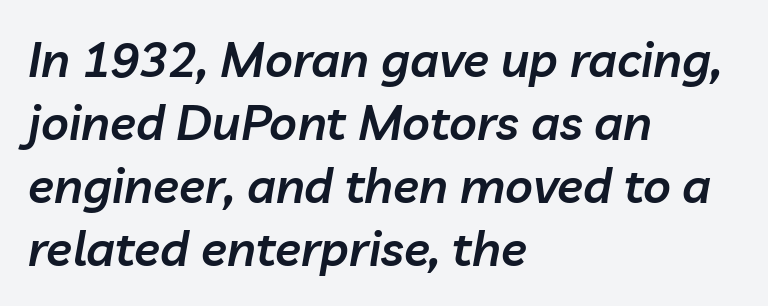
Look at the stroke-to-counter ratio: somewhat heavy, a semibold. The lines sit at an ordinary, default distance from one another. Typeset ragged right — the left edge is the straight one. A typesetter would call this proportional, since set widths differ per character. Only glyphs here, with clear space below each row.
